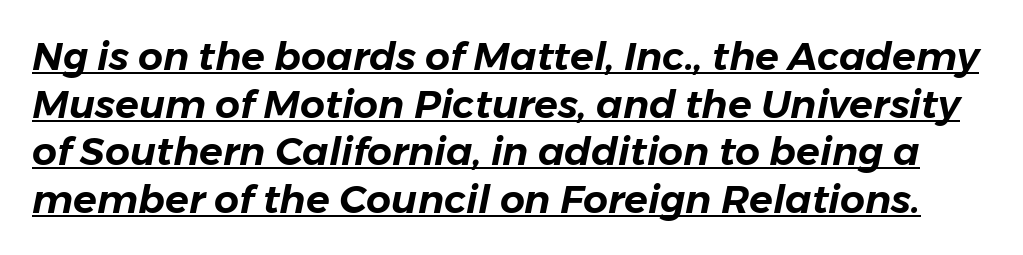
{"italic": "yes", "lean": "right", "slant_degrees": 11, "width": "normal", "stroke_contrast": "low", "x_height": "medium", "monospaced": "no", "underline": "yes", "line_spacing_ratio": 1.22, "letter_spacing": "normal", "letter_spacing_em": 0.0, "glyph_px": 39}
